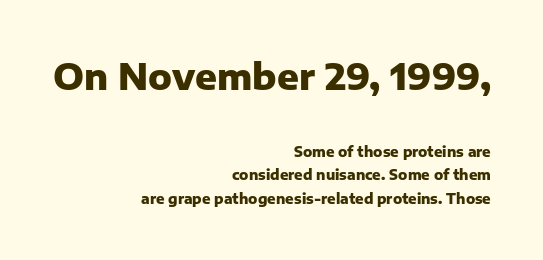
Nothing sits at the stroke ends, so this counts as sans-serif. The composition opens big and finishes small. Characters remain perfectly vertical along every line. Underlining? Definitely not there.
